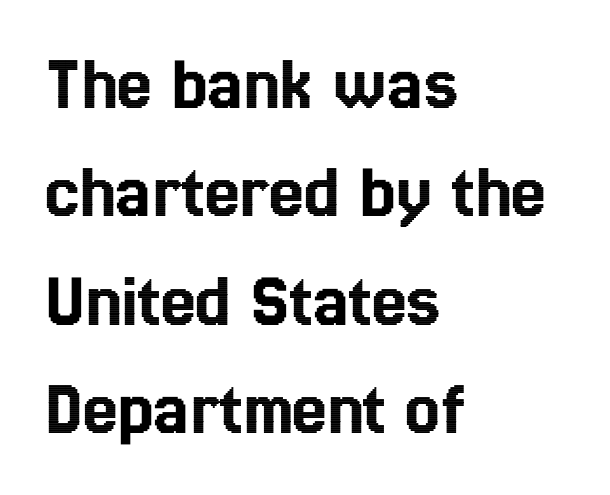
Q: Is the text italic (slanted)? A: No, it is upright.
Q: Is the text underlined? A: No.
Q: How is the paragraph aligned? A: Left-aligned.
Q: Is the spacing between letters normal or unusually wide? A: Normal.
Q: Is the spacing between lines tight, normal or loose? A: Normal.
Q: Width (condensed, normal, or wide)? A: Condensed.
Q: x-height? A: Medium.
Q: Monospaced? A: No.
